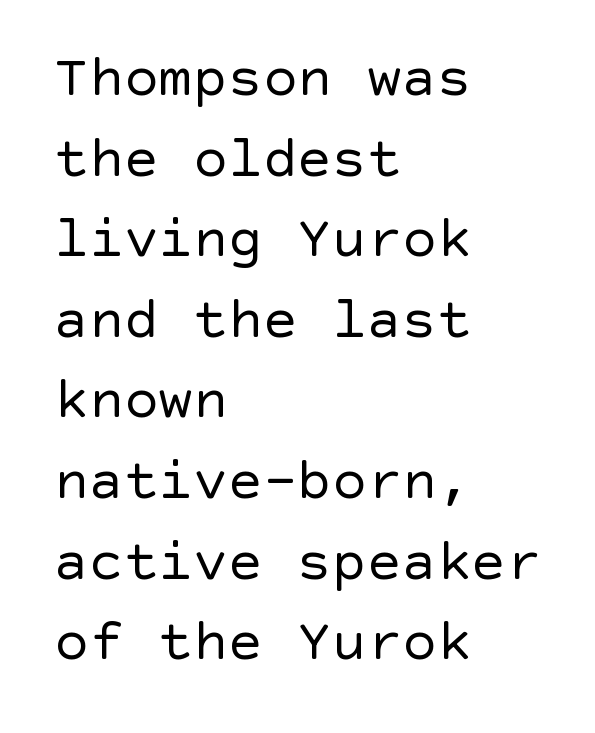
The image shows 58 px regular-weight sans-serif type, upright; set left-aligned, normal line spacing (1.39x), normal letter spacing, not underlined; a large x-height.
